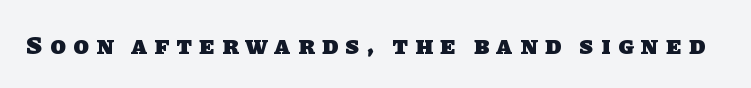
The image shows 25 px bold type; set unusually wide letter spacing (+0.31 em), not underlined.
